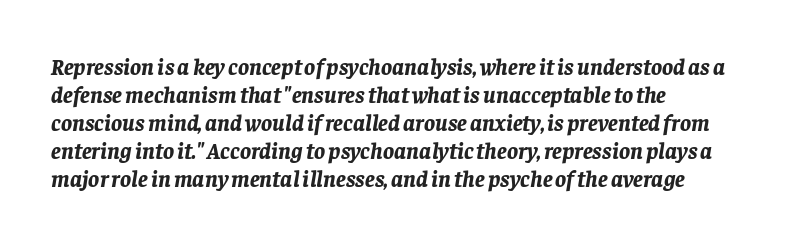
The image shows 23 px bold type, italic (leaning right); set line spacing 1.22x, normal letter spacing, not underlined.
